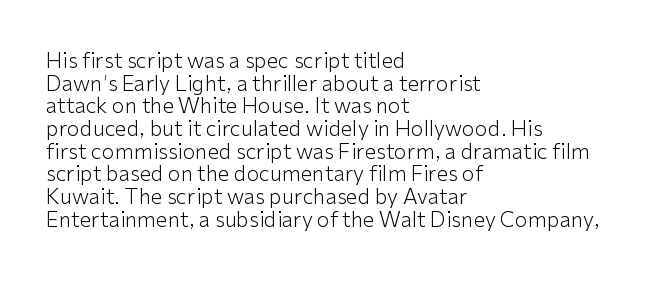
Q: Is the text bold? A: No.
Q: Is the text italic (slanted)? A: No, it is upright.
Q: Is the text underlined? A: No.
Q: How is the paragraph aligned? A: Left-aligned.
Q: Is the spacing between letters normal or unusually wide? A: Normal.
Q: Is the spacing between lines tight, normal or loose? A: Tight.
